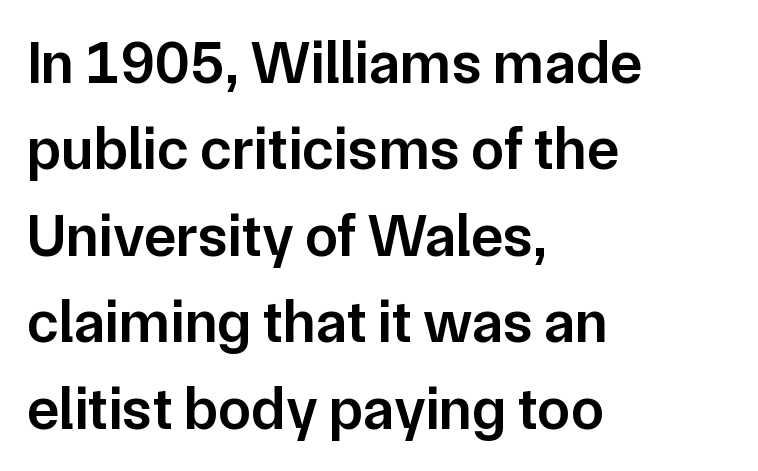
{"serif": "no", "italic": "no", "bold": "semi", "weight": "semibold", "width": "normal", "stroke_contrast": "low", "x_height": "medium", "monospaced": "no", "underline": "no", "align": "left", "line_spacing": "normal", "line_spacing_ratio": 1.44, "letter_spacing": "normal", "letter_spacing_em": 0.0, "glyph_px": 60}
